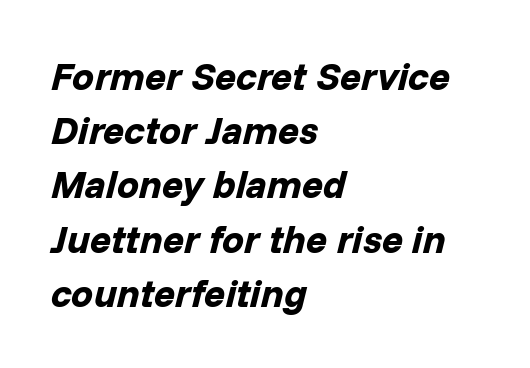
The image shows 39 px bold type, italic (leaning right); set left-aligned, normal line spacing (1.39x), normal letter spacing, not underlined; low stroke contrast and a medium x-height.
